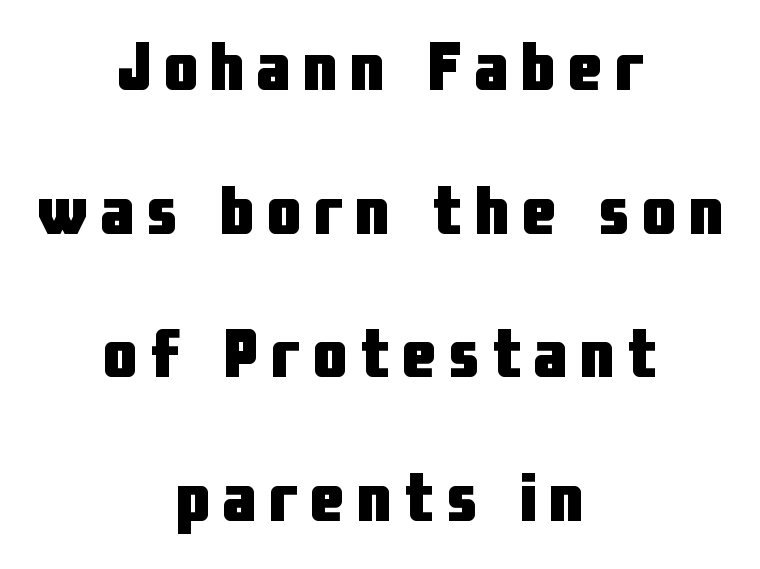
The image shows 69 px heavy, condensed sans-serif type, upright; set centered, loose line spacing (2.08x), not underlined; low stroke contrast and a medium x-height.
